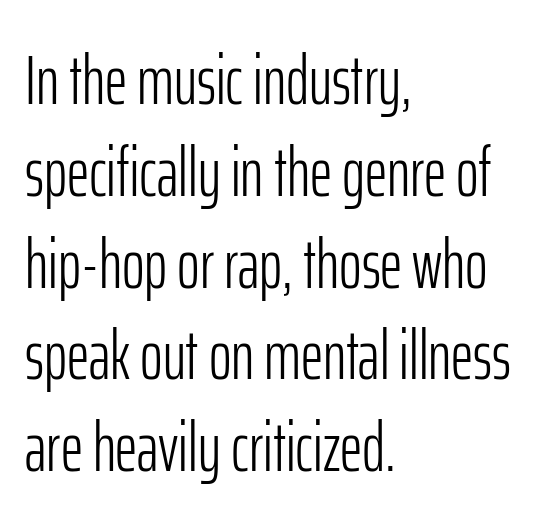
The image shows 69 px light, condensed sans-serif type, upright; set left-aligned, normal line spacing (1.33x), normal letter spacing, not underlined; low stroke contrast and a medium x-height.
